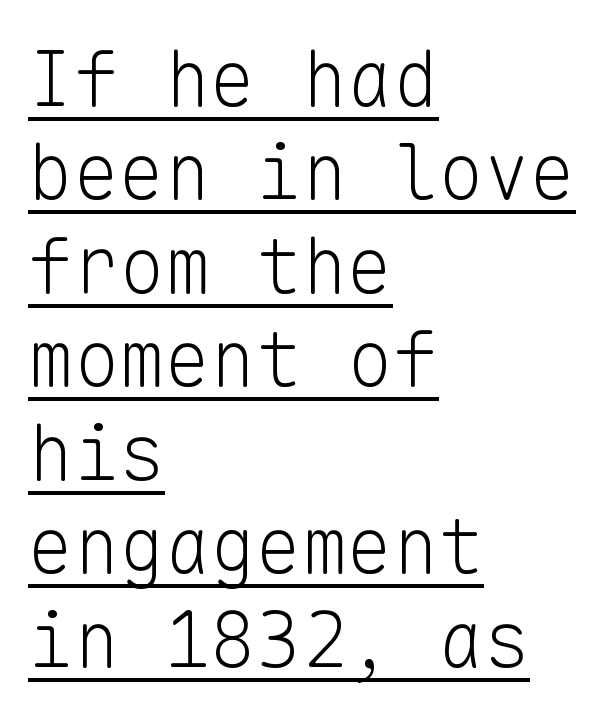
The image shows 76 px light sans-serif type, upright, monospaced; set left-aligned, line spacing 1.23x, normal letter spacing, underlined; low stroke contrast and a medium x-height.
